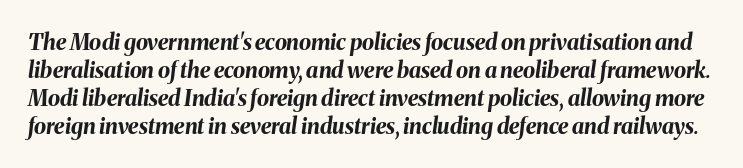
{"italic": "yes", "lean": "right", "slant_degrees": 8, "bold": "yes", "underline": "no", "line_spacing": "normal", "line_spacing_ratio": 1.27, "letter_spacing": "normal", "letter_spacing_em": 0.0, "glyph_px": 22}
